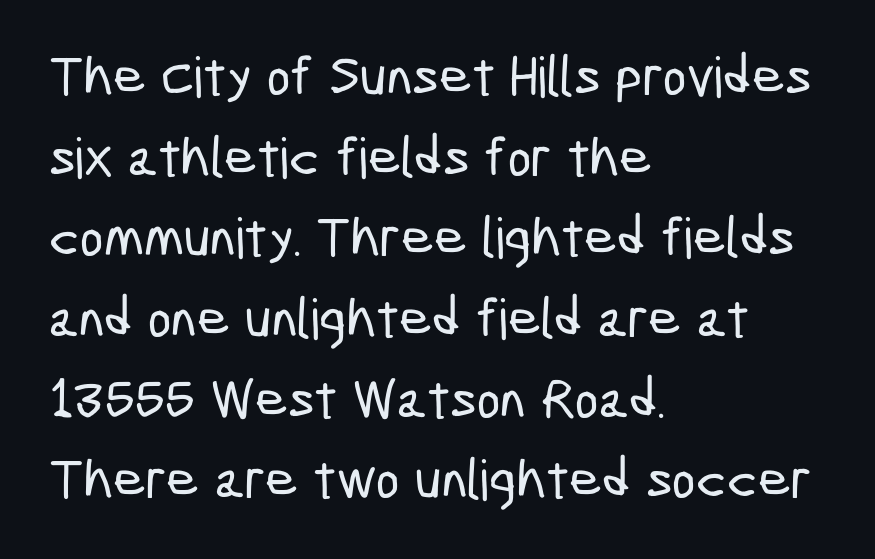
{"serif": "no", "width": "condensed", "stroke_contrast": "low", "x_height": "medium", "monospaced": "no", "underline": "no", "align": "left", "line_spacing": "normal", "line_spacing_ratio": 1.44, "letter_spacing": "normal", "letter_spacing_em": 0.0, "glyph_px": 56}
